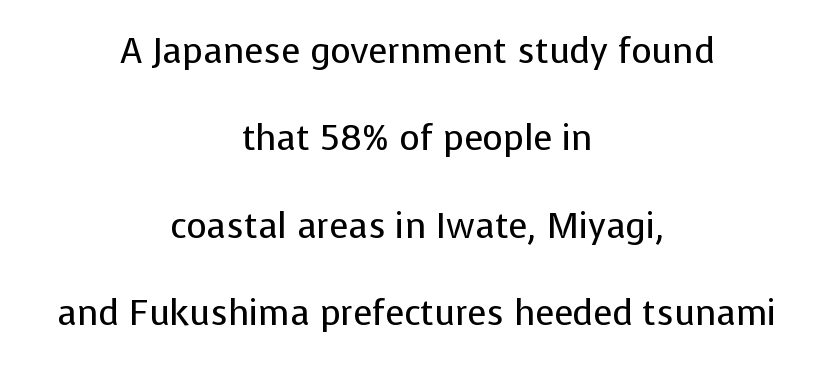
Vertically, the passage feels expansive, rows floating well apart. Bold? No — there's no thickening of the strokes. The gap between lines stays unmarked. Here the glyphs are tracked normally, forming tight word shapes. Casual observation: everything's sitting right in the middle. The letters advance in unequal steps, a hallmark of proportional type.
